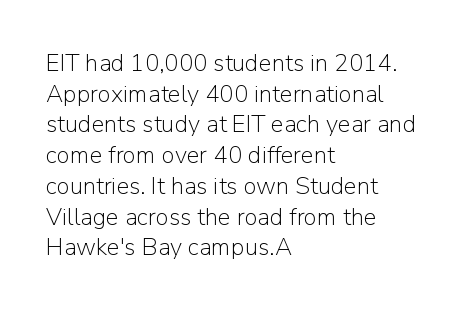
{"italic": "no", "bold": "no", "underline": "no", "align": "left", "line_spacing": "normal", "line_spacing_ratio": 1.28, "letter_spacing": "normal", "letter_spacing_em": 0.0, "glyph_px": 24}
